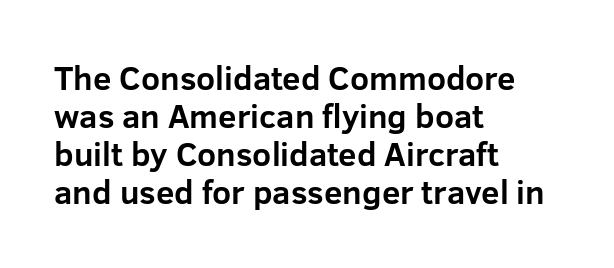
The image shows 33 px bold sans-serif type, upright; set left-aligned, tight line spacing (1.15x), normal letter spacing, not underlined; low stroke contrast and a medium x-height.
